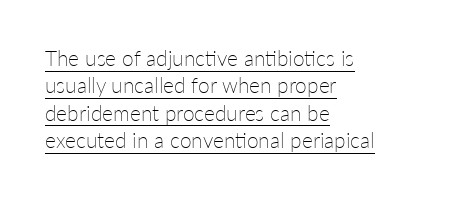
{"italic": "no", "bold": "no", "underline": "yes", "align": "left", "line_spacing": "normal", "line_spacing_ratio": 1.3, "letter_spacing": "normal", "letter_spacing_em": 0.0, "glyph_px": 21}
